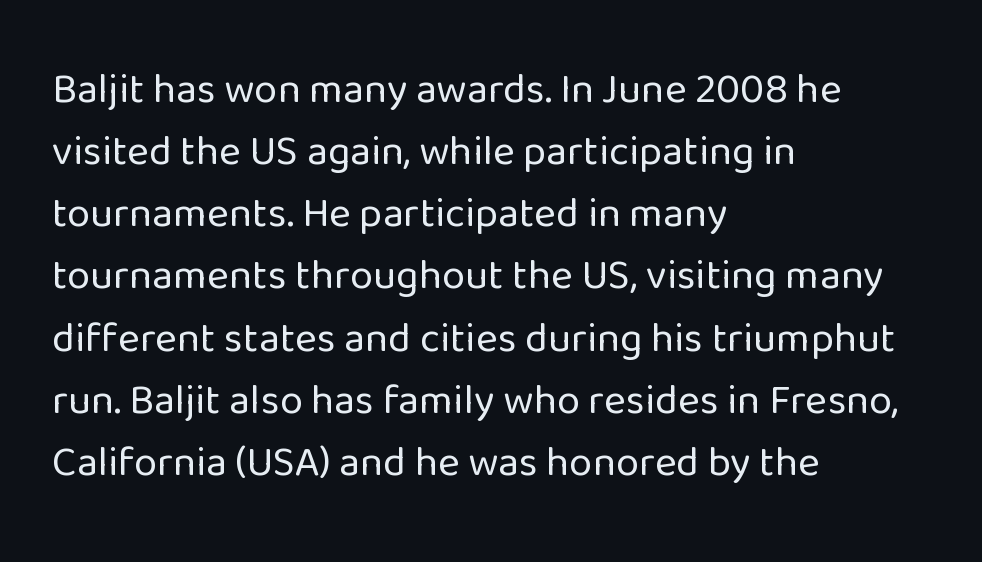
Weight class: somewhere from thin through regular. Observe the absence of serifs on each vertical stroke in this sample. The passage is arranged the way most books set body copy — flush left. The passage shown is not underscored anywhere. Honestly, the row spacing looks completely unremarkable. The letters stand straight up with perfectly vertical stems.
